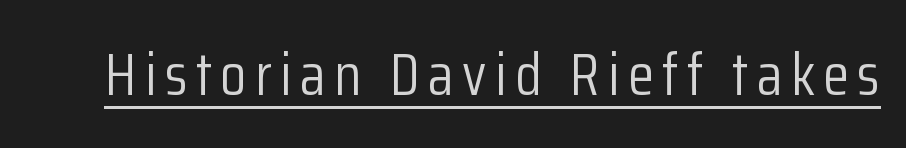
Q: Is the text bold? A: No.
Q: Is the text italic (slanted)? A: No, it is upright.
Q: Is the typeface a serif or a sans-serif typeface? A: Sans-serif.
Q: Is the text underlined? A: Yes.
Q: Width (condensed, normal, or wide)? A: Condensed.
Q: Stroke contrast? A: Low.
Q: x-height? A: Medium.
Q: Monospaced? A: No.
